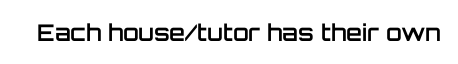
Q: Is the text bold? A: Semi-bold.
Q: Is the text italic (slanted)? A: No, it is upright.
Q: Is the text underlined? A: No.
Q: Is the spacing between letters normal or unusually wide? A: Normal.
